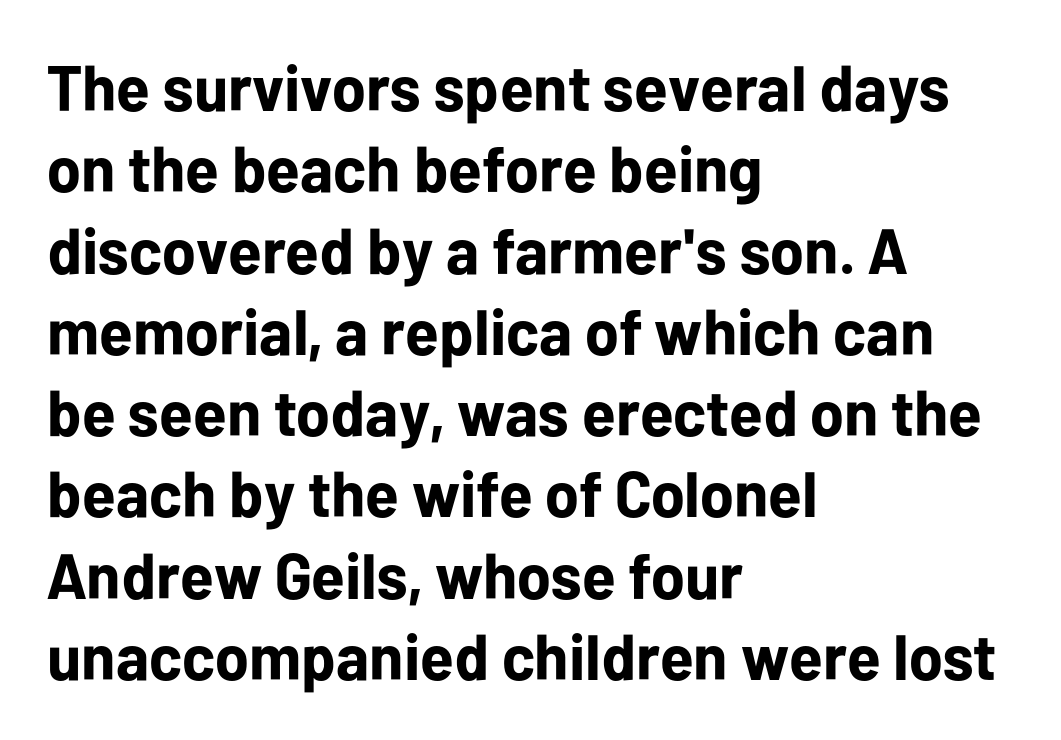
The image shows 64 px bold sans-serif type, upright; set left-aligned, normal line spacing (1.27x), normal letter spacing, not underlined; low stroke contrast and a medium x-height.
